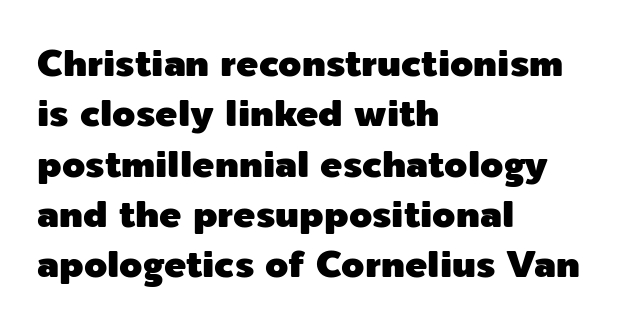
The image shows 37 px sans-serif type, upright; set left-aligned, normal line spacing (1.36x), normal letter spacing, not underlined; a medium x-height.
